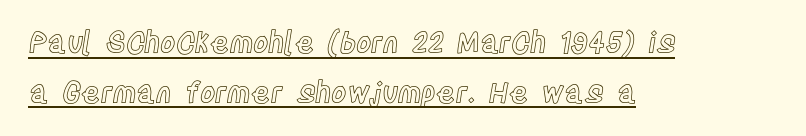
Q: Is the text italic (slanted)? A: Yes.
Q: Is the text underlined? A: Yes.
Q: How is the paragraph aligned? A: Left-aligned.
Q: Is the spacing between letters normal or unusually wide? A: Normal.
Q: Width (condensed, normal, or wide)? A: Condensed.
Q: x-height? A: Large.
Q: Monospaced? A: No.
